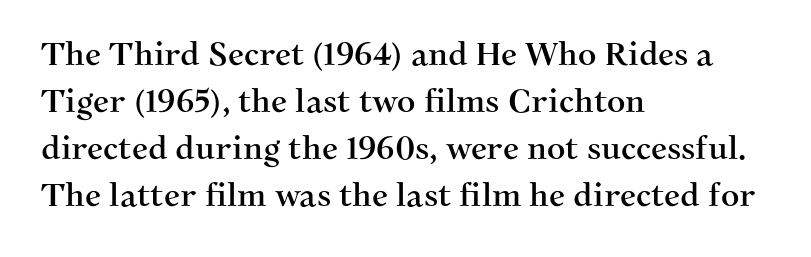
Q: Is the text italic (slanted)? A: No, it is upright.
Q: Is the typeface a serif or a sans-serif typeface? A: Serif.
Q: Is the text underlined? A: No.
Q: How is the paragraph aligned? A: Left-aligned.
Q: Is the spacing between letters normal or unusually wide? A: Normal.
Q: Is the spacing between lines tight, normal or loose? A: Normal.
Q: Width (condensed, normal, or wide)? A: Normal.
Q: Stroke contrast? A: Medium.
Q: x-height? A: Medium.
Q: Monospaced? A: No.
